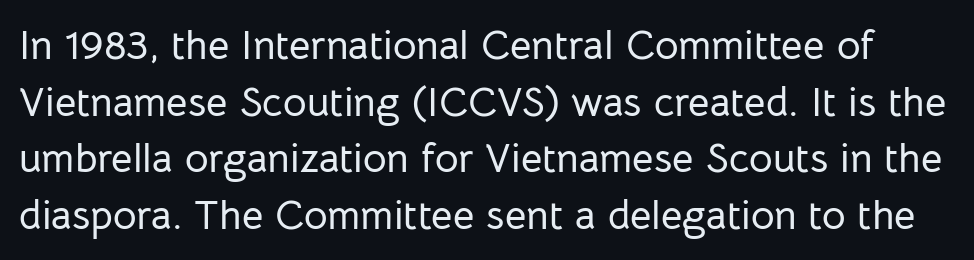
The letters carry no serifs — their stems end cleanly without finishing strokes. Underline: absent. The specimen reads as upright at a glance. Standard letterfit; no display-style spreading of the glyphs. This sample has the flowing, uneven cadence of proportional lettering. Honestly, the row spacing looks completely unremarkable.
